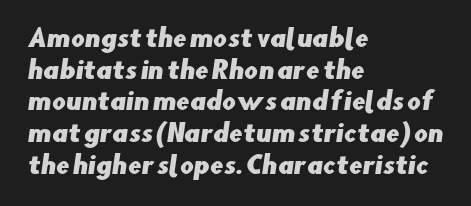
Students, observe: this is what conventionally led text looks like. Glyph-to-glyph distance matches everyday printed text. The lines are quadded left. The strip under each line holds only bare page.
